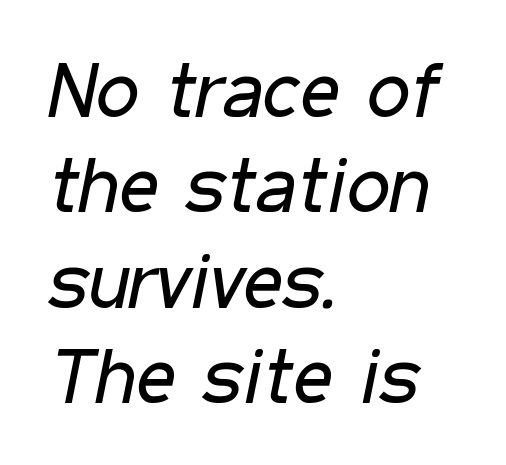
{"italic": "yes", "lean": "right", "slant_degrees": 11, "bold": "no", "weight": "regular", "width": "condensed", "stroke_contrast": "low", "x_height": "medium", "monospaced": "no", "underline": "no", "align": "left", "line_spacing_ratio": 1.24, "letter_spacing": "normal", "letter_spacing_em": 0.0, "glyph_px": 77}
